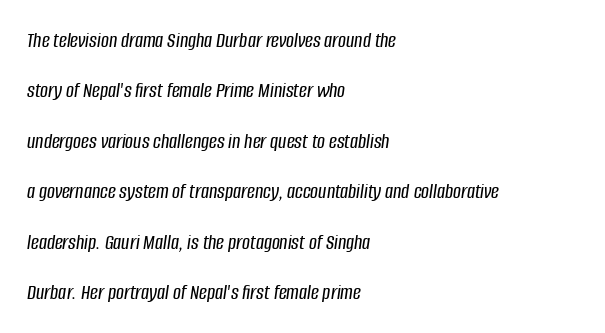
The image shows 22 px text type, italic (leaning right); set left-aligned, loose line spacing (2.29x), normal letter spacing, not underlined.
